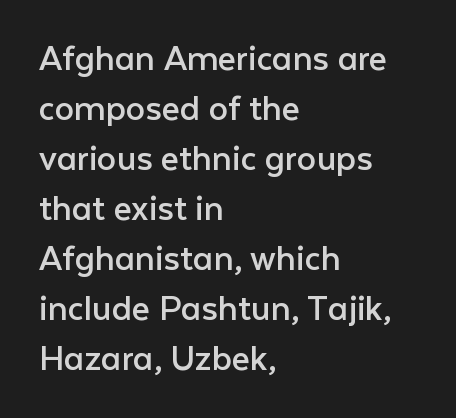
The image shows 39 px regular-weight sans-serif type, upright; set left-aligned, normal line spacing (1.28x), normal letter spacing, not underlined; low stroke contrast and a medium x-height.
